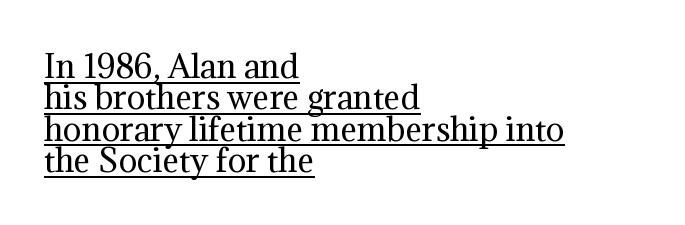
Q: Is the text bold? A: No.
Q: Is the text italic (slanted)? A: No, it is upright.
Q: Is the typeface a serif or a sans-serif typeface? A: Serif.
Q: Is the text underlined? A: Yes.
Q: How is the paragraph aligned? A: Left-aligned.
Q: Is the spacing between letters normal or unusually wide? A: Normal.
Q: Is the spacing between lines tight, normal or loose? A: Tight.
Q: Width (condensed, normal, or wide)? A: Normal.
Q: Stroke contrast? A: Medium.
Q: x-height? A: Medium.
Q: Monospaced? A: No.
